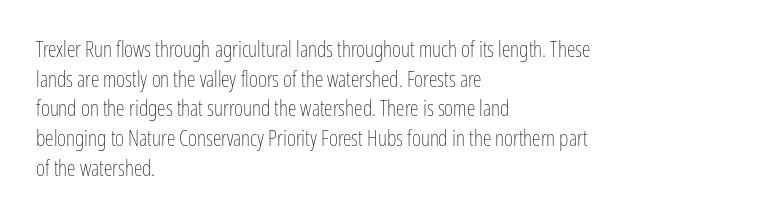
Q: Is the text bold? A: No.
Q: Is the text italic (slanted)? A: No, it is upright.
Q: Is the text underlined? A: No.
Q: How is the paragraph aligned? A: Left-aligned.
Q: Is the spacing between letters normal or unusually wide? A: Normal.
Q: Is the spacing between lines tight, normal or loose? A: Normal.
